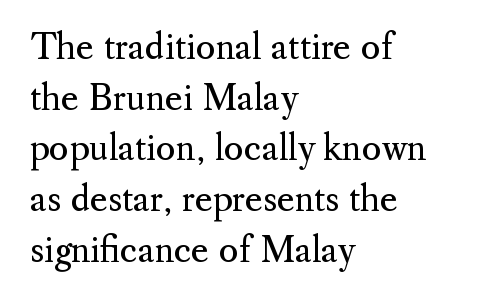
{"serif": "yes", "italic": "no", "bold": "no", "weight": "regular", "width": "normal", "stroke_contrast": "medium", "x_height": "small", "monospaced": "no", "underline": "no", "align": "left", "line_spacing": "normal", "line_spacing_ratio": 1.49, "letter_spacing": "normal", "letter_spacing_em": 0.0, "glyph_px": 34}
